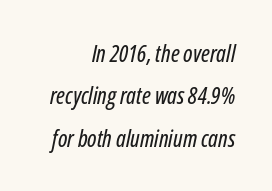
Q: Is the text italic (slanted)? A: Yes, it leans right by about 12 degrees.
Q: Is the text underlined? A: No.
Q: How is the paragraph aligned? A: Right-aligned.
Q: Is the spacing between letters normal or unusually wide? A: Normal.
